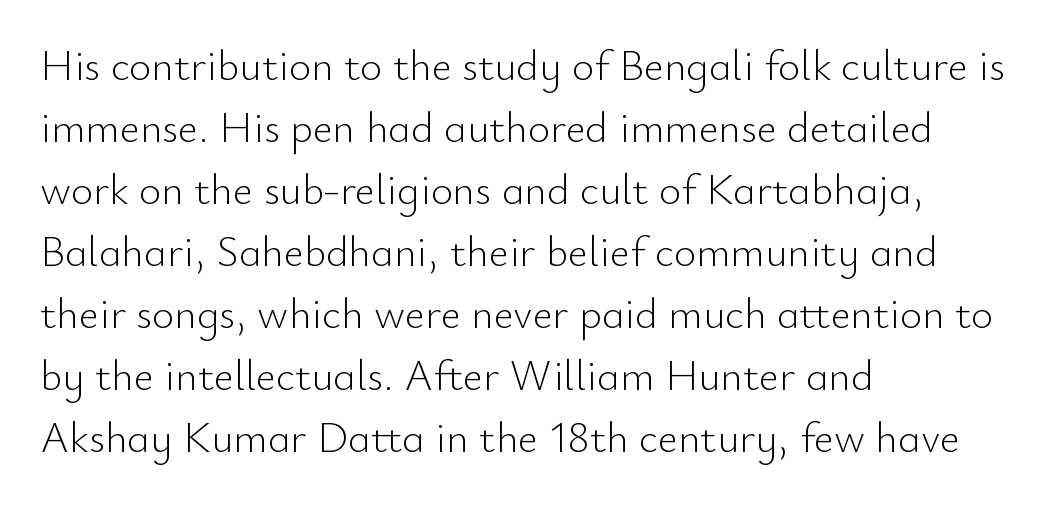
{"serif": "no", "italic": "no", "bold": "no", "weight": "light", "width": "normal", "stroke_contrast": "low", "x_height": "small", "monospaced": "no", "underline": "no", "align": "left", "line_spacing": "normal", "line_spacing_ratio": 1.44, "letter_spacing": "normal", "letter_spacing_em": 0.0, "glyph_px": 43}
